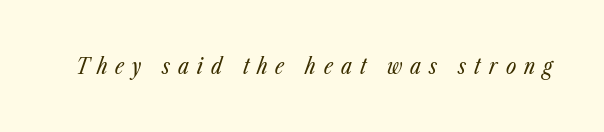
Stroke mass is kept to a normal reading level or below. The words here are not underlined. Yep, that's italic — everything's leaning. There is plenty of visible air inserted between adjacent glyphs.
